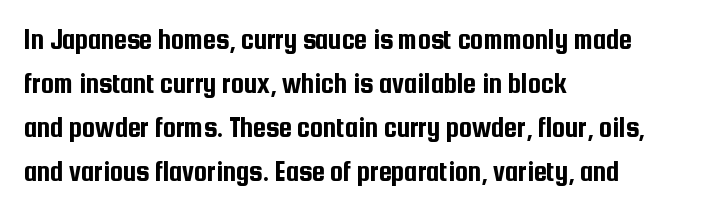
{"serif": "no", "italic": "no", "width": "condensed", "stroke_contrast": "low", "x_height": "medium", "monospaced": "no", "underline": "no", "align": "left", "line_spacing": "normal", "line_spacing_ratio": 1.52, "letter_spacing": "normal", "letter_spacing_em": 0.0, "glyph_px": 29}
